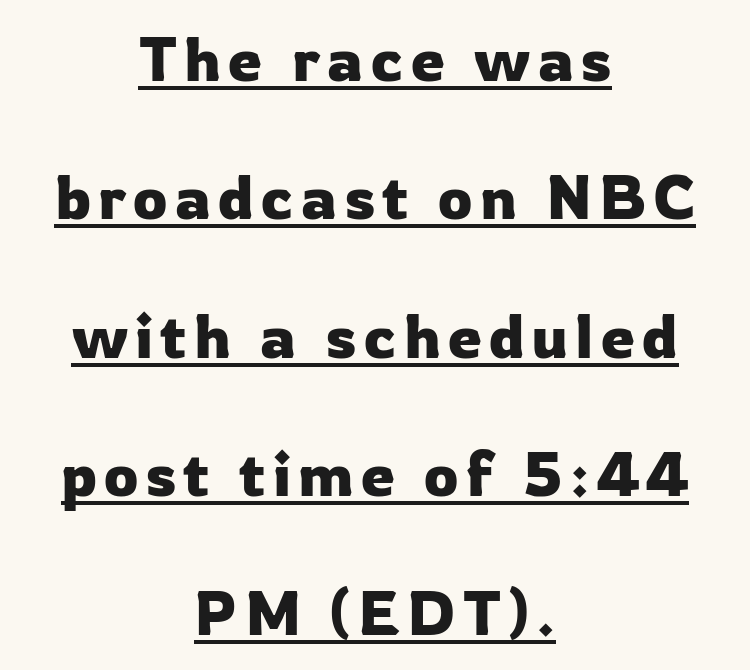
The image shows 61 px sans-serif type, upright; set centered, loose line spacing (2.27x), underlined; low stroke contrast and a medium x-height.
